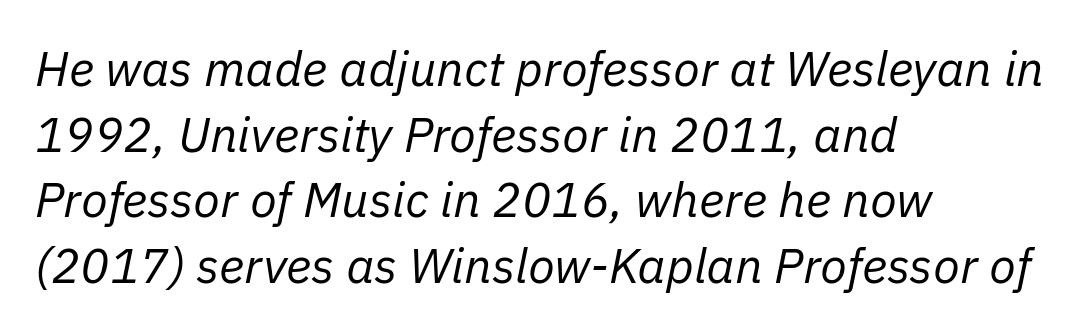
{"italic": "yes", "lean": "right", "slant_degrees": 11, "bold": "no", "weight": "regular", "width": "normal", "stroke_contrast": "low", "x_height": "medium", "monospaced": "no", "underline": "no", "align": "left", "line_spacing": "normal", "line_spacing_ratio": 1.34, "letter_spacing": "normal", "letter_spacing_em": 0.0, "glyph_px": 49}
